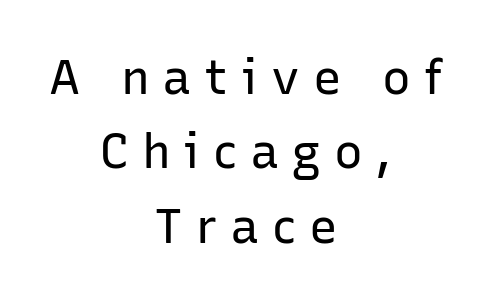
Q: Is the text bold? A: No.
Q: Is the text italic (slanted)? A: No, it is upright.
Q: Is the typeface a serif or a sans-serif typeface? A: Sans-serif.
Q: Is the text underlined? A: No.
Q: How is the paragraph aligned? A: Centered.
Q: Is the spacing between letters normal or unusually wide? A: Unusually wide.
Q: Is the spacing between lines tight, normal or loose? A: Normal.
Q: Width (condensed, normal, or wide)? A: Normal.
Q: Stroke contrast? A: Low.
Q: x-height? A: Medium.
Q: Monospaced? A: No.
